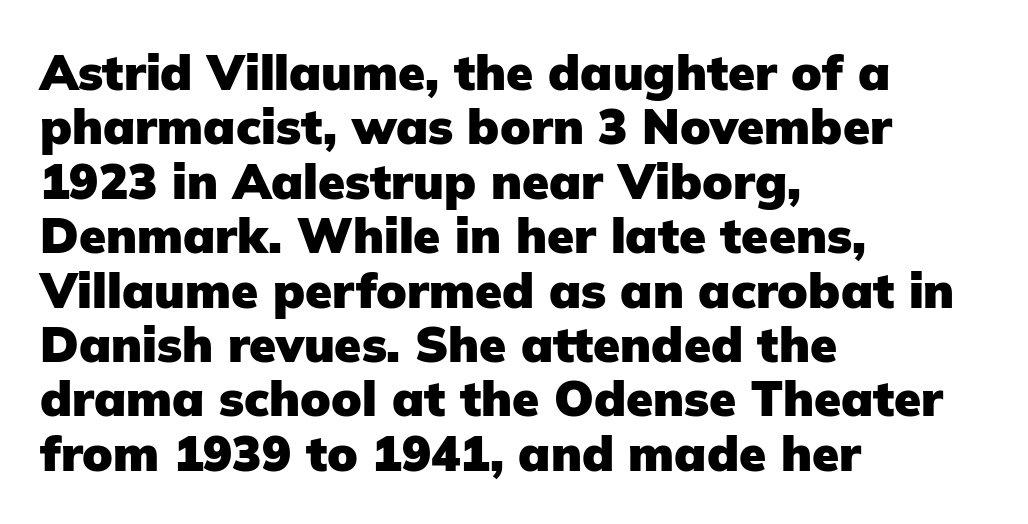
The typeface chosen for these lines omits serifs. Nope, not italic — everything's standing straight. Bare-footed words on every line. As a designer I'd log this as weight 700, bold. Alignment: flush left.
